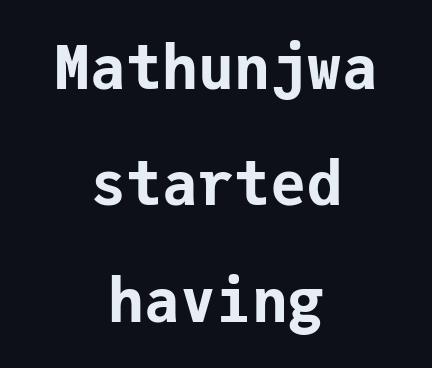
{"serif": "no", "italic": "no", "bold": "yes", "weight": "bold", "width": "normal", "stroke_contrast": "low", "x_height": "medium", "monospaced": "yes", "underline": "no", "align": "center", "line_spacing": "loose", "line_spacing_ratio": 1.94, "letter_spacing": "normal", "letter_spacing_em": 0.0, "glyph_px": 60}
